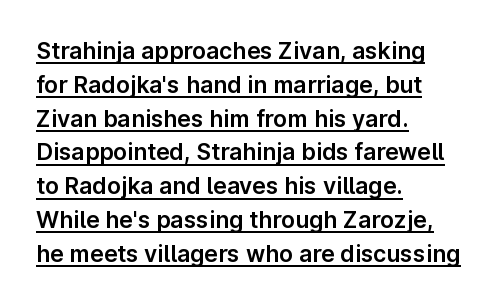
The image shows 23 px text type, upright; set left-aligned, normal line spacing (1.47x), normal letter spacing, underlined.
